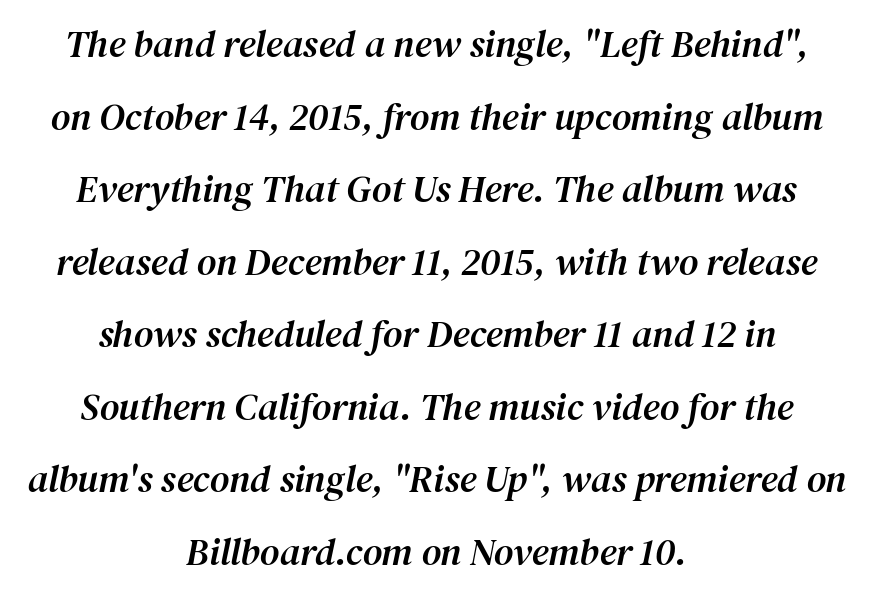
Q: Is the text italic (slanted)? A: Yes, it leans right by about 12 degrees.
Q: Is the typeface a serif or a sans-serif typeface? A: Serif.
Q: Is the text underlined? A: No.
Q: How is the paragraph aligned? A: Centered.
Q: Is the spacing between letters normal or unusually wide? A: Normal.
Q: Is the spacing between lines tight, normal or loose? A: Loose.
Q: Width (condensed, normal, or wide)? A: Normal.
Q: Stroke contrast? A: Medium.
Q: x-height? A: Medium.
Q: Monospaced? A: No.
